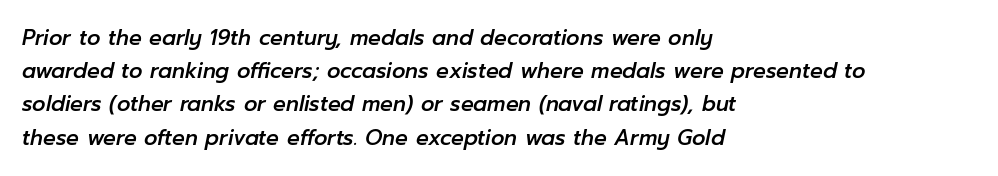
Honestly, there is no underline to notice here at all. The type is set solid horizontally, with unmodified tracking. It's the slanting kind of type. Normally led — the rows are evenly, conventionally spaced. Typeset ragged right — the left edge is the straight one.
